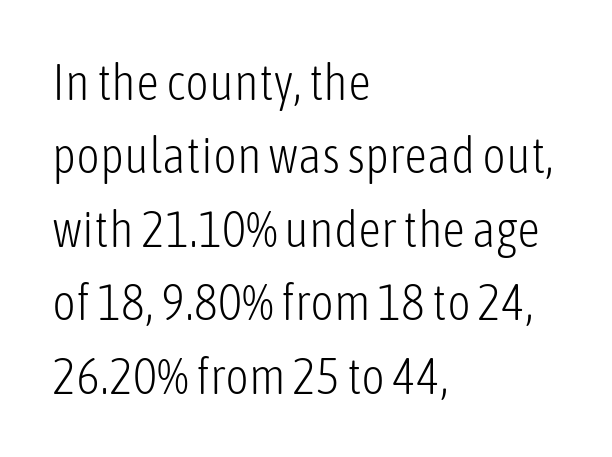
Q: Is the text bold? A: No.
Q: Is the text italic (slanted)? A: No, it is upright.
Q: Is the typeface a serif or a sans-serif typeface? A: Sans-serif.
Q: Is the text underlined? A: No.
Q: How is the paragraph aligned? A: Left-aligned.
Q: Is the spacing between letters normal or unusually wide? A: Normal.
Q: Is the spacing between lines tight, normal or loose? A: Normal.
Q: Width (condensed, normal, or wide)? A: Condensed.
Q: Stroke contrast? A: Low.
Q: x-height? A: Medium.
Q: Monospaced? A: No.
